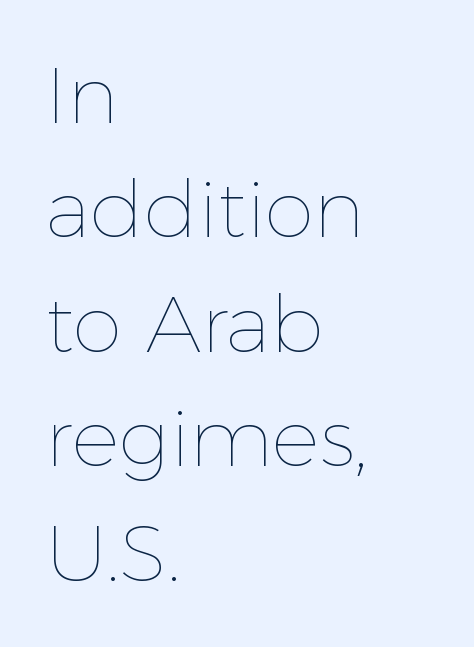
Q: Is the text bold? A: No.
Q: Is the text italic (slanted)? A: No, it is upright.
Q: Is the text underlined? A: No.
Q: How is the paragraph aligned? A: Left-aligned.
Q: Is the spacing between letters normal or unusually wide? A: Normal.
Q: Is the spacing between lines tight, normal or loose? A: Normal.
Q: Width (condensed, normal, or wide)? A: Normal.
Q: x-height? A: Medium.
Q: Monospaced? A: No.
